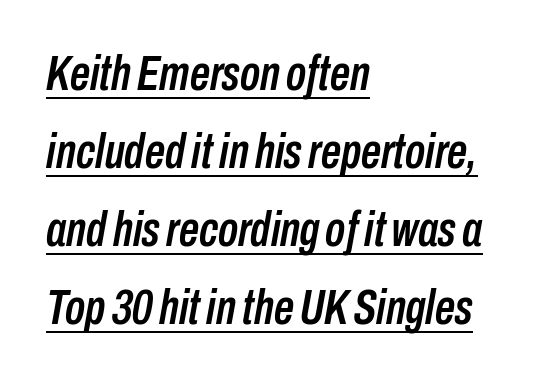
Q: Is the text italic (slanted)? A: Yes, it leans right by about 10 degrees.
Q: Is the text underlined? A: Yes.
Q: How is the paragraph aligned? A: Left-aligned.
Q: Is the spacing between letters normal or unusually wide? A: Normal.
Q: Is the spacing between lines tight, normal or loose? A: Normal.
Q: Width (condensed, normal, or wide)? A: Condensed.
Q: Stroke contrast? A: Low.
Q: x-height? A: Medium.
Q: Monospaced? A: No.
